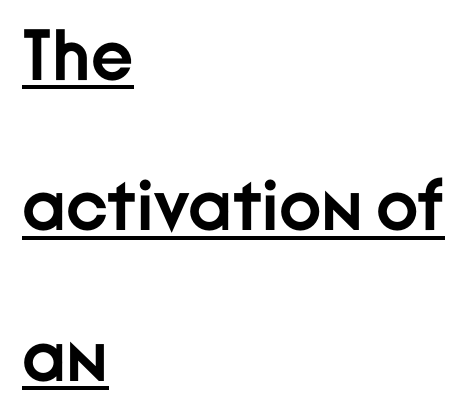
Q: Is the text bold? A: Yes.
Q: Is the text italic (slanted)? A: No, it is upright.
Q: Is the typeface a serif or a sans-serif typeface? A: Sans-serif.
Q: Is the text underlined? A: Yes.
Q: How is the paragraph aligned? A: Left-aligned.
Q: Is the spacing between letters normal or unusually wide? A: Normal.
Q: Is the spacing between lines tight, normal or loose? A: Loose.
Q: Width (condensed, normal, or wide)? A: Normal.
Q: Stroke contrast? A: Low.
Q: x-height? A: Medium.
Q: Monospaced? A: No.
